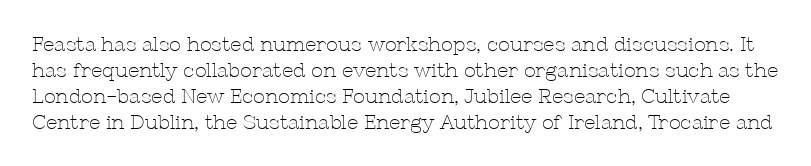
Q: Is the text bold? A: No.
Q: Is the text italic (slanted)? A: No, it is upright.
Q: Is the text underlined? A: No.
Q: Is the spacing between letters normal or unusually wide? A: Normal.
Q: Is the spacing between lines tight, normal or loose? A: Normal.
